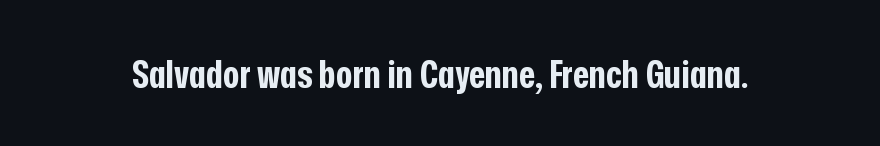
The image shows 39 px bold, condensed sans-serif type, upright; set normal letter spacing, not underlined; low stroke contrast and a medium x-height.
